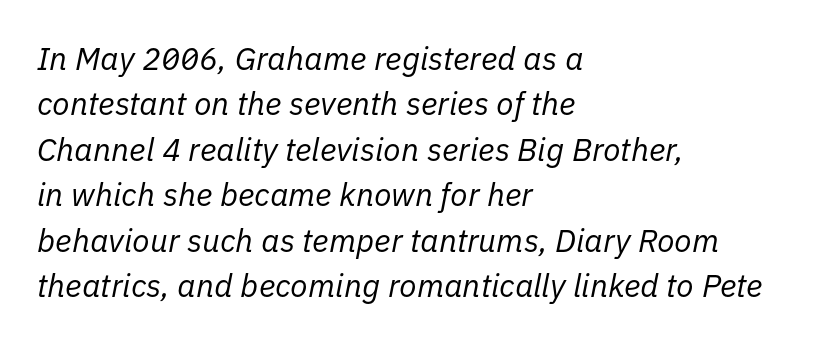
The image shows 32 px regular-weight type, italic (leaning right); set left-aligned, normal line spacing (1.42x), normal letter spacing, not underlined; low stroke contrast and a medium x-height.
